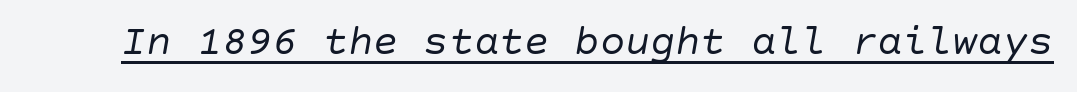
The horizontal fit of the characters is conventional and even. The letterforms sit at book weight or below. Characters are canted at an angle relative to the baseline's perpendicular. The glyphs are accompanied by a horizontal stroke just below them.
